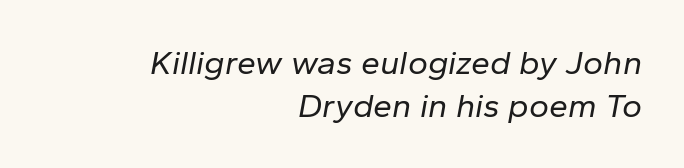
The image shows 34 px regular-weight type, italic (leaning right); set right-aligned, normal line spacing (1.26x), normal letter spacing, not underlined; low stroke contrast and a medium x-height.
